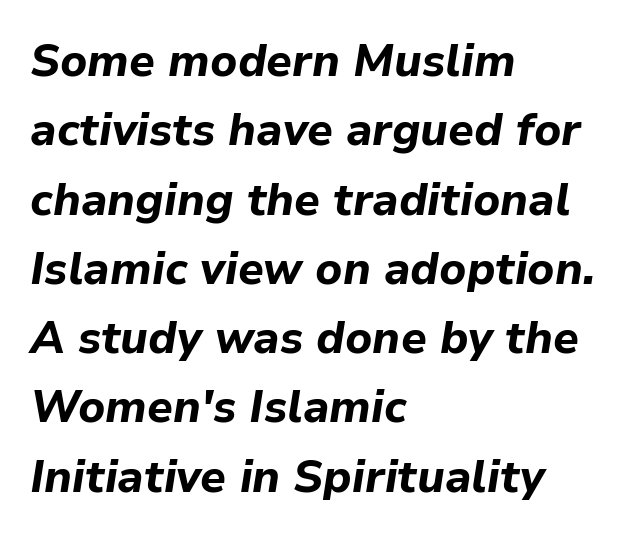
Q: Is the text bold? A: Yes.
Q: Is the text italic (slanted)? A: Yes, it leans right by about 9 degrees.
Q: Is the text underlined? A: No.
Q: How is the paragraph aligned? A: Left-aligned.
Q: Is the spacing between letters normal or unusually wide? A: Normal.
Q: Is the spacing between lines tight, normal or loose? A: Normal.
Q: Width (condensed, normal, or wide)? A: Normal.
Q: Stroke contrast? A: Low.
Q: x-height? A: Medium.
Q: Monospaced? A: No.
